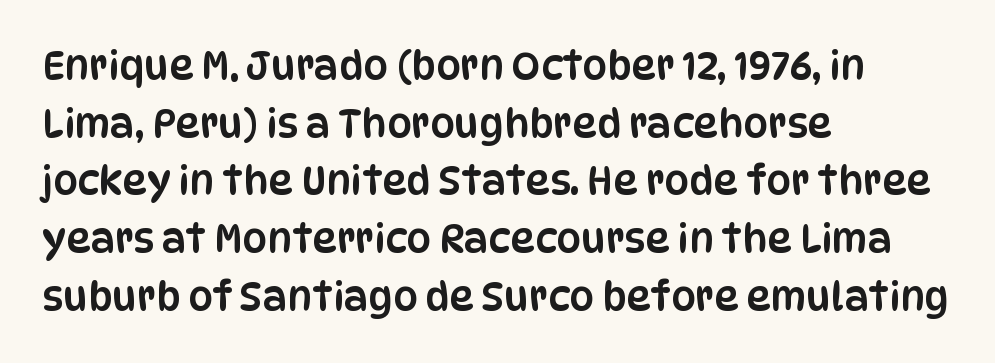
Layout note: lines flush left. The specimen omits any rule beneath the text block's lines. This sample uses an upright cut, with every glyph sitting square on the baseline. The face used here is rendered with its standard letterfit. Is this a fixed-width face? No — the glyphs have proportional, varying widths. Baseline-to-baseline distance is the conventional proportion of letter height.
